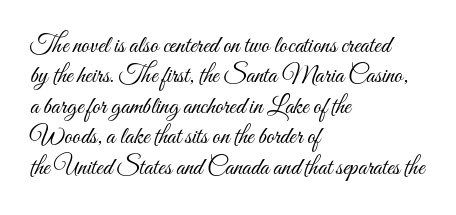
The image shows 25 px text type; set left-aligned, line spacing 1.22x, normal letter spacing, not underlined.
